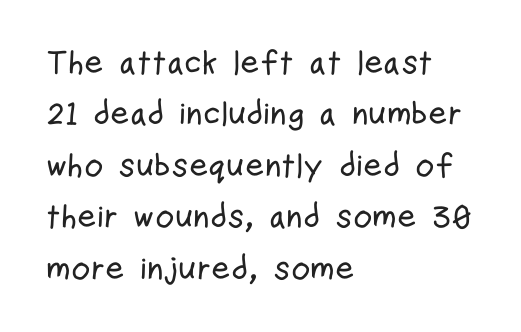
Notice how the passage keeps a crisp vertical edge on the left only. Caption: standard tracking, unaltered. These lines were composed using upright roman letters. The space directly below the letters is spotless. Typographically, this falls in the sans-serif category. Spacing verdict: proportional, widths tailored to each character.
